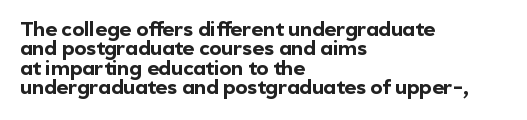
Q: Is the text bold? A: Yes.
Q: Is the text italic (slanted)? A: No, it is upright.
Q: Is the text underlined? A: No.
Q: How is the paragraph aligned? A: Left-aligned.
Q: Is the spacing between letters normal or unusually wide? A: Normal.
Q: Is the spacing between lines tight, normal or loose? A: Tight.
